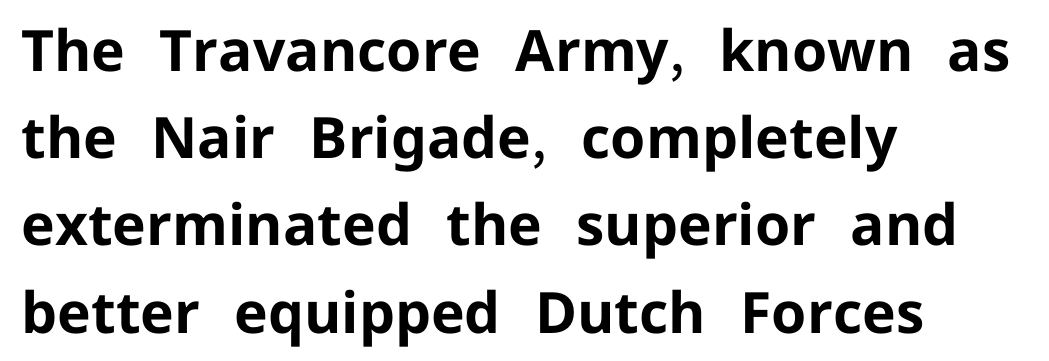
{"serif": "no", "italic": "no", "bold": "yes", "weight": "bold", "width": "normal", "stroke_contrast": "low", "x_height": "medium", "monospaced": "no", "underline": "no", "align": "left", "line_spacing": "normal", "line_spacing_ratio": 1.53, "letter_spacing": "normal", "letter_spacing_em": 0.0, "glyph_px": 57}
